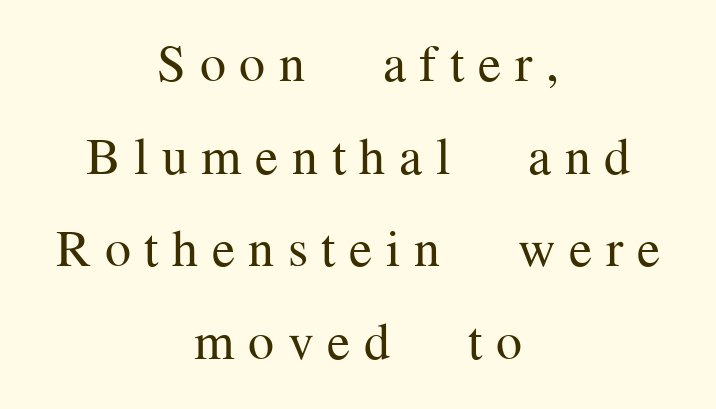
{"serif": "yes", "italic": "no", "bold": "no", "weight": "regular", "width": "normal", "stroke_contrast": "medium", "x_height": "medium", "monospaced": "no", "underline": "no", "align": "center", "line_spacing_ratio": 1.78, "letter_spacing": "wide", "letter_spacing_em": 0.26, "glyph_px": 52}
